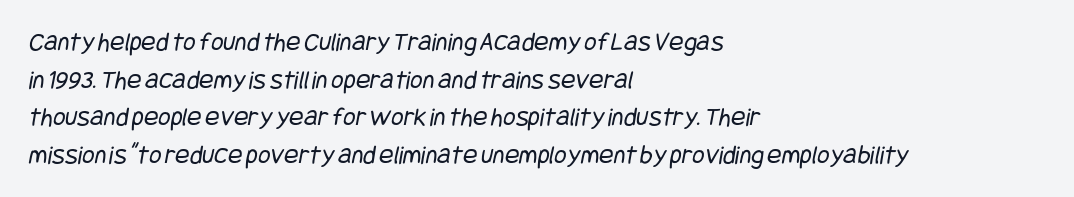
The passage shown has conventional tracking throughout. The lines are quadded left. Bare-footed words on every line. Is there much room between lines? A standard amount, neither cramped nor airy. Weight class: somewhere from thin through regular.
